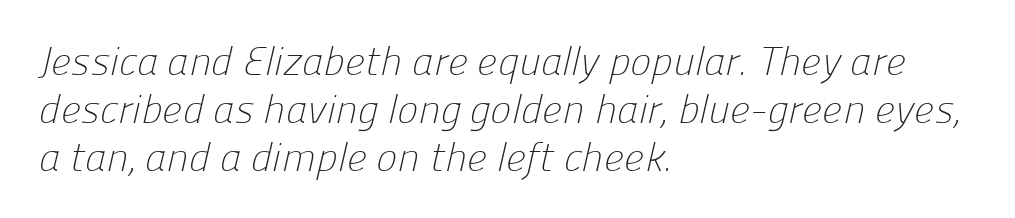
The image shows 40 px light sans-serif type; set left-aligned, line spacing 1.2x, normal letter spacing, not underlined; low stroke contrast and a medium x-height.
